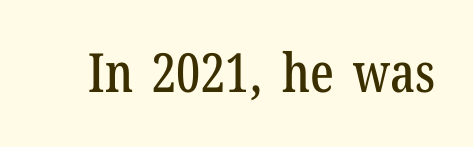
Q: Is the text italic (slanted)? A: No, it is upright.
Q: Is the typeface a serif or a sans-serif typeface? A: Serif.
Q: Is the text underlined? A: No.
Q: Is the spacing between letters normal or unusually wide? A: Normal.
Q: Width (condensed, normal, or wide)? A: Condensed.
Q: Stroke contrast? A: Low.
Q: x-height? A: Medium.
Q: Monospaced? A: No.
